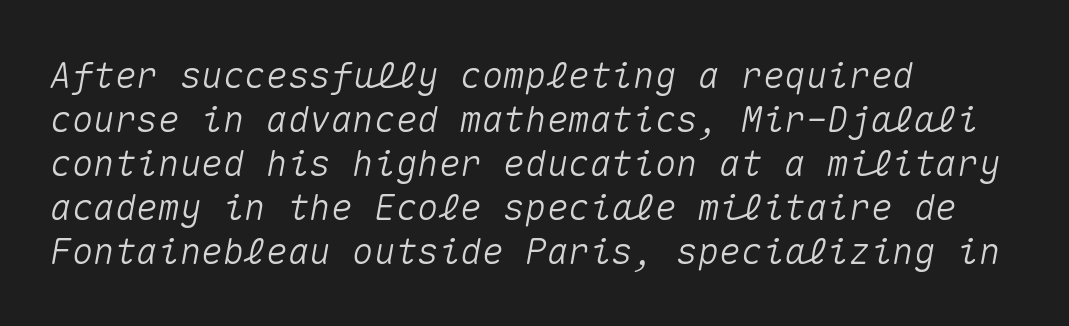
Q: Is the text italic (slanted)? A: Yes, it leans right by about 10 degrees.
Q: Is the text underlined? A: No.
Q: How is the paragraph aligned? A: Left-aligned.
Q: Is the spacing between letters normal or unusually wide? A: Normal.
Q: Width (condensed, normal, or wide)? A: Normal.
Q: Stroke contrast? A: Medium.
Q: x-height? A: Medium.
Q: Monospaced? A: Yes.
